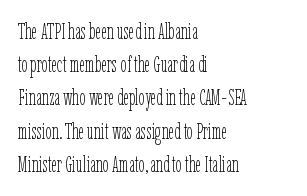
Tall strokes in this sample are plumb rather than angled. Weight: regular or lighter. Tracking value appears to be zero — textbook default spacing. The passage shown stacks its lines at a standard gap. The lines in this sample share a left origin and differ only in where they stop. Anything drawn beneath the words? Only blank space.
